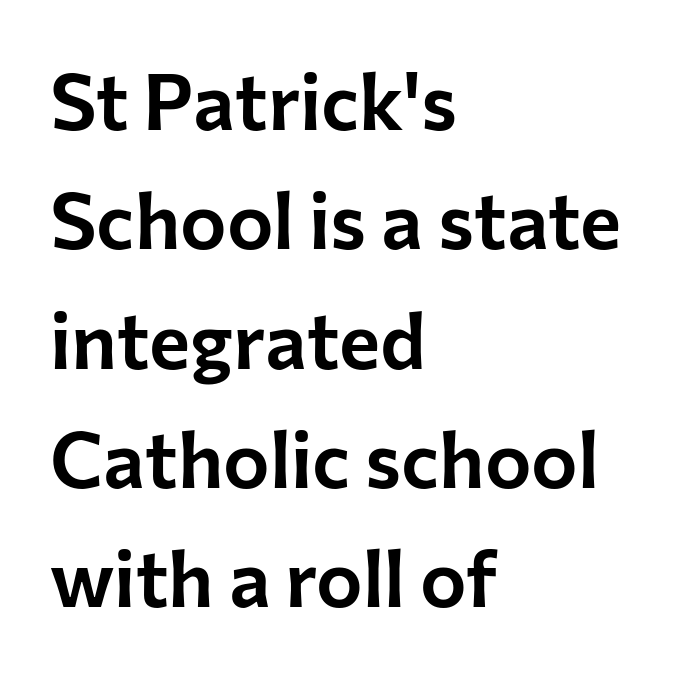
Q: Is the text italic (slanted)? A: No, it is upright.
Q: Is the typeface a serif or a sans-serif typeface? A: Sans-serif.
Q: Is the text underlined? A: No.
Q: How is the paragraph aligned? A: Left-aligned.
Q: Is the spacing between letters normal or unusually wide? A: Normal.
Q: Is the spacing between lines tight, normal or loose? A: Normal.
Q: Width (condensed, normal, or wide)? A: Normal.
Q: Stroke contrast? A: Low.
Q: x-height? A: Medium.
Q: Monospaced? A: No.
